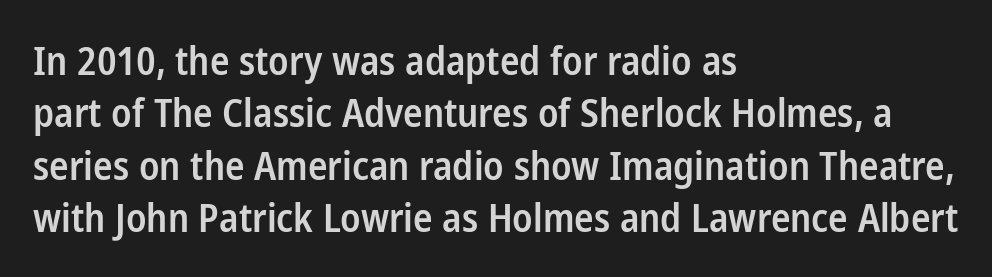
The image shows 39 px semibold, condensed sans-serif type, upright; set left-aligned, normal line spacing (1.34x), normal letter spacing, not underlined; low stroke contrast and a medium x-height.
